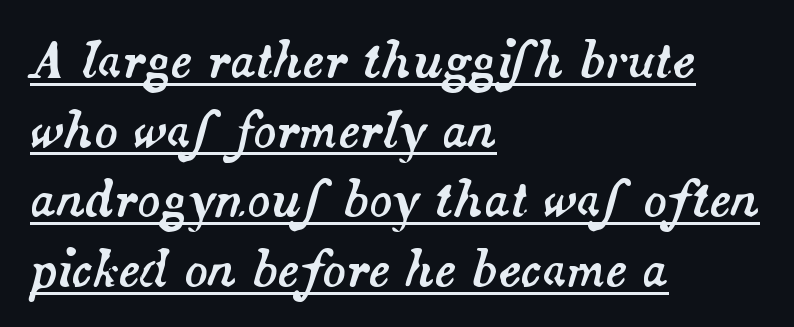
The letters advance in unequal steps, a hallmark of proportional type. Observe the lean: these are italic letterforms. A student would call this left alignment; a typographer would say flush left, rag right. This rendering leaves character spacing at its baseline value. Underlined type. The lines sit at an ordinary, default distance from one another.
